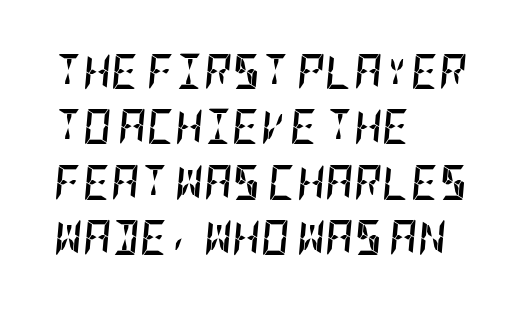
Q: Is the text bold? A: Yes.
Q: Is the text italic (slanted)? A: Yes, it leans right by about 5 degrees.
Q: Is the text underlined? A: No.
Q: How is the paragraph aligned? A: Left-aligned.
Q: Is the spacing between letters normal or unusually wide? A: Normal.
Q: Is the spacing between lines tight, normal or loose? A: Normal.
Q: Width (condensed, normal, or wide)? A: Condensed.
Q: Stroke contrast? A: Low.
Q: x-height? A: Large.
